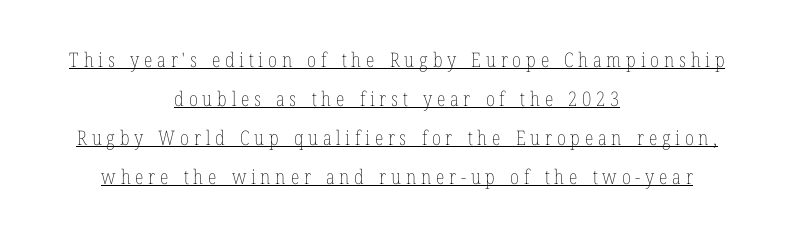
Q: Is the text bold? A: No.
Q: Is the text italic (slanted)? A: No, it is upright.
Q: Is the text underlined? A: Yes.
Q: How is the paragraph aligned? A: Centered.
Q: Is the spacing between letters normal or unusually wide? A: Unusually wide.
Q: Is the spacing between lines tight, normal or loose? A: Loose.
